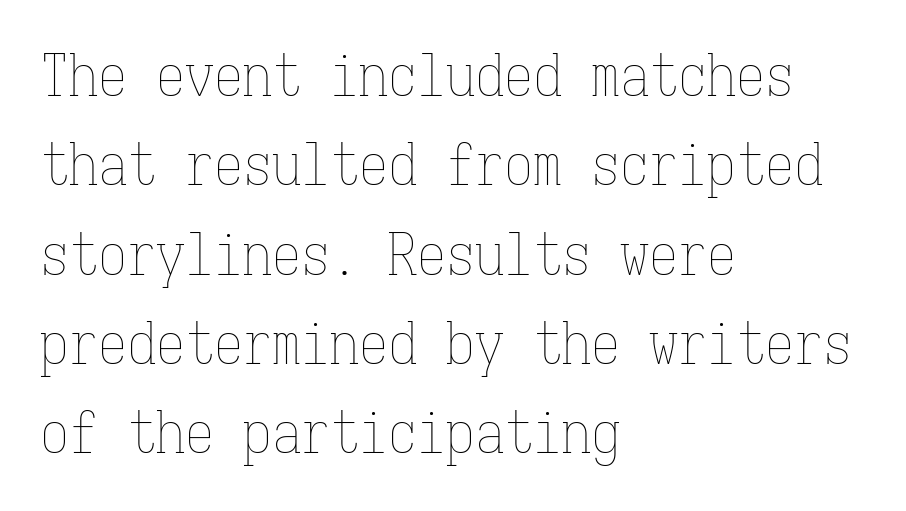
{"italic": "no", "bold": "no", "weight": "thin", "width": "condensed", "stroke_contrast": "low", "x_height": "medium", "monospaced": "yes", "underline": "no", "align": "left", "line_spacing": "normal", "line_spacing_ratio": 1.54, "letter_spacing": "normal", "letter_spacing_em": 0.0, "glyph_px": 58}
